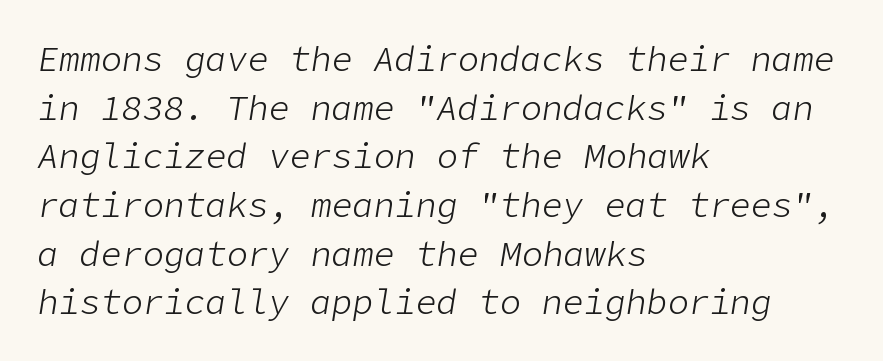
Is the type heavy? It reads as light-to-regular instead. Anything drawn beneath the words? Only blank space. Which margin do the lines hug? The left one — the right edge is uneven. Regular leading.
